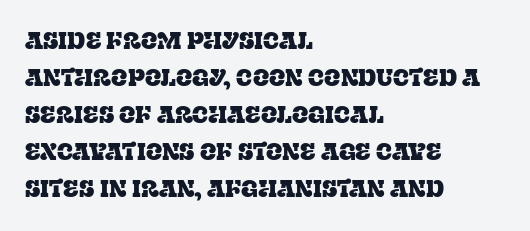
Q: Is the text italic (slanted)? A: No, it is upright.
Q: Is the text underlined? A: No.
Q: How is the paragraph aligned? A: Left-aligned.
Q: Is the spacing between letters normal or unusually wide? A: Normal.
Q: Is the spacing between lines tight, normal or loose? A: Normal.
